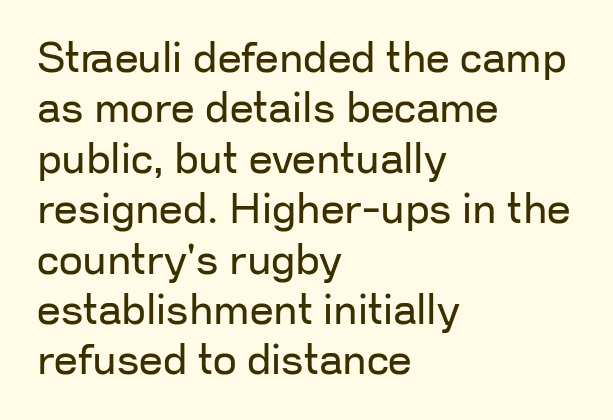
Q: Is the text bold? A: No.
Q: Is the text italic (slanted)? A: No, it is upright.
Q: Is the typeface a serif or a sans-serif typeface? A: Sans-serif.
Q: Is the text underlined? A: No.
Q: How is the paragraph aligned? A: Left-aligned.
Q: Is the spacing between letters normal or unusually wide? A: Normal.
Q: Width (condensed, normal, or wide)? A: Normal.
Q: Stroke contrast? A: Low.
Q: x-height? A: Medium.
Q: Monospaced? A: No.
